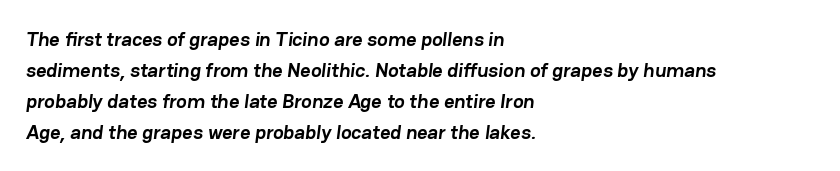
The image shows 20 px bold type; set left-aligned, normal line spacing (1.55x), normal letter spacing, not underlined.
